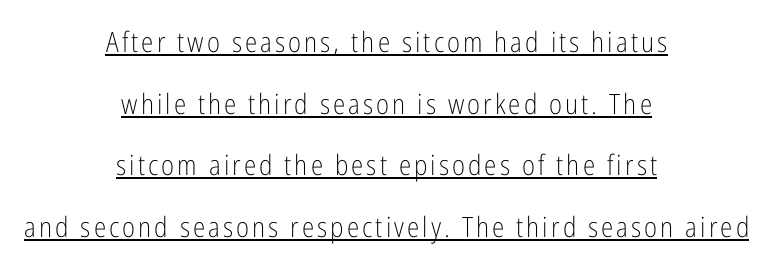
The image shows 28 px light, condensed sans-serif type, upright; set centered, loose line spacing (2.2x), underlined; low stroke contrast and a medium x-height.
